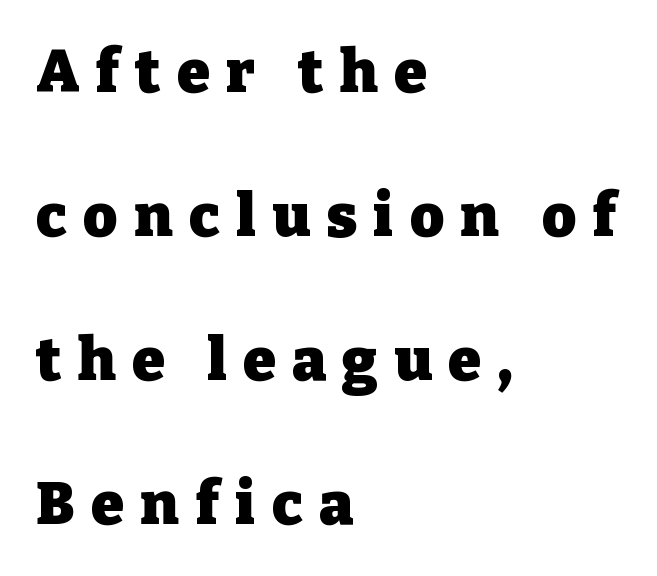
Q: Is the text bold? A: Yes.
Q: Is the text italic (slanted)? A: No, it is upright.
Q: Is the typeface a serif or a sans-serif typeface? A: Serif.
Q: Is the text underlined? A: No.
Q: How is the paragraph aligned? A: Left-aligned.
Q: Is the spacing between letters normal or unusually wide? A: Unusually wide.
Q: Is the spacing between lines tight, normal or loose? A: Loose.
Q: Width (condensed, normal, or wide)? A: Normal.
Q: Stroke contrast? A: Low.
Q: x-height? A: Medium.
Q: Monospaced? A: No.
